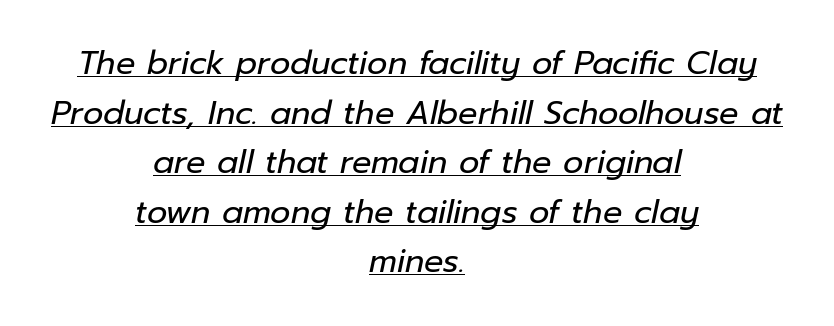
{"italic": "yes", "lean": "right", "slant_degrees": 12, "bold": "no", "weight": "regular", "width": "normal", "stroke_contrast": "low", "x_height": "medium", "monospaced": "no", "underline": "yes", "align": "center", "line_spacing": "normal", "line_spacing_ratio": 1.55, "letter_spacing": "normal", "letter_spacing_em": 0.0, "glyph_px": 32}
